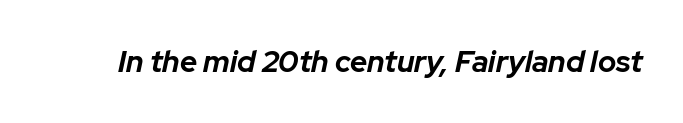
Q: Is the text bold? A: Yes.
Q: Is the text italic (slanted)? A: Yes, it leans right by about 12 degrees.
Q: Is the text underlined? A: No.
Q: Is the spacing between letters normal or unusually wide? A: Normal.
Q: Width (condensed, normal, or wide)? A: Normal.
Q: Stroke contrast? A: Low.
Q: x-height? A: Medium.
Q: Monospaced? A: No.
